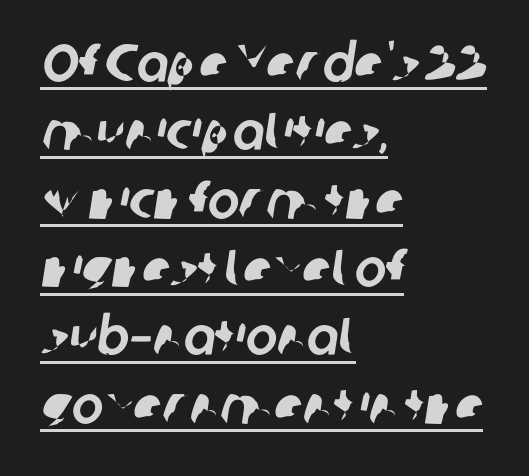
The image shows 53 px sans-serif type; set left-aligned, normal line spacing (1.29x), normal letter spacing, underlined; low stroke contrast and a medium x-height.
